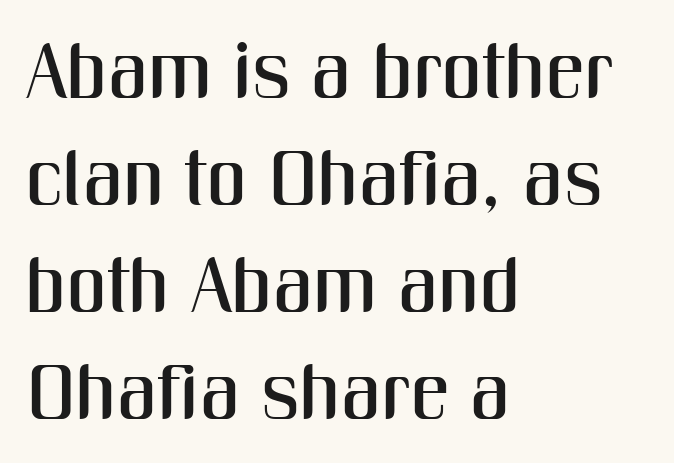
Q: Is the text italic (slanted)? A: No, it is upright.
Q: Is the typeface a serif or a sans-serif typeface? A: Sans-serif.
Q: Is the text underlined? A: No.
Q: How is the paragraph aligned? A: Left-aligned.
Q: Is the spacing between letters normal or unusually wide? A: Normal.
Q: Is the spacing between lines tight, normal or loose? A: Normal.
Q: Width (condensed, normal, or wide)? A: Condensed.
Q: Stroke contrast? A: Medium.
Q: x-height? A: Medium.
Q: Monospaced? A: No.
